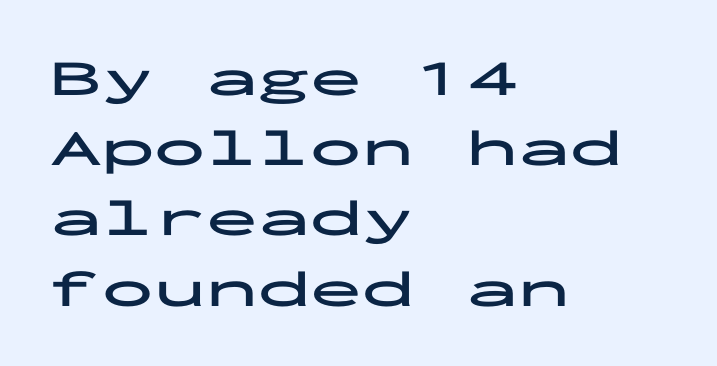
The image shows 52 px bold, wide sans-serif type, upright, monospaced; set left-aligned, normal line spacing (1.35x), normal letter spacing, not underlined; low stroke contrast and a medium x-height.
